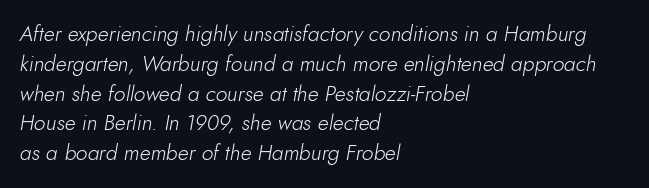
Q: Is the text bold? A: No.
Q: Is the text italic (slanted)? A: Yes, it leans right by about 10 degrees.
Q: Is the text underlined? A: No.
Q: How is the paragraph aligned? A: Left-aligned.
Q: Is the spacing between letters normal or unusually wide? A: Normal.
Q: Is the spacing between lines tight, normal or loose? A: Normal.
